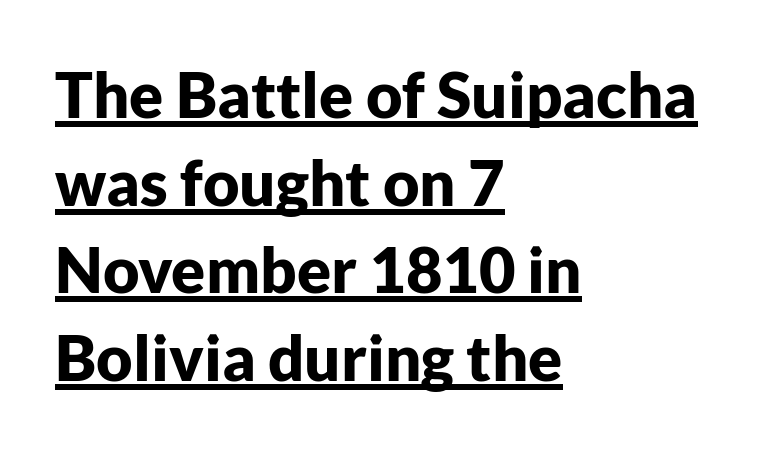
The image shows 63 px bold sans-serif type, upright; set left-aligned, normal line spacing (1.39x), normal letter spacing, underlined; low stroke contrast and a medium x-height.
